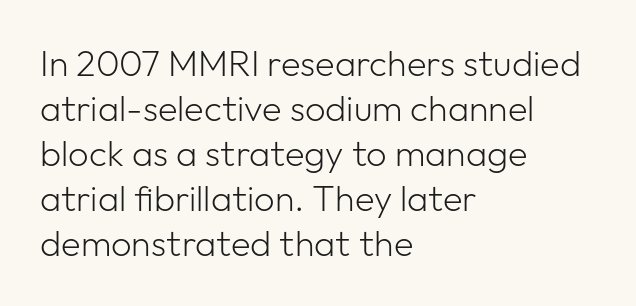
Q: Is the text bold? A: No.
Q: Is the text italic (slanted)? A: No, it is upright.
Q: Is the typeface a serif or a sans-serif typeface? A: Sans-serif.
Q: Is the text underlined? A: No.
Q: How is the paragraph aligned? A: Left-aligned.
Q: Is the spacing between letters normal or unusually wide? A: Normal.
Q: Is the spacing between lines tight, normal or loose? A: Normal.
Q: Width (condensed, normal, or wide)? A: Normal.
Q: Stroke contrast? A: Low.
Q: x-height? A: Medium.
Q: Monospaced? A: No.
